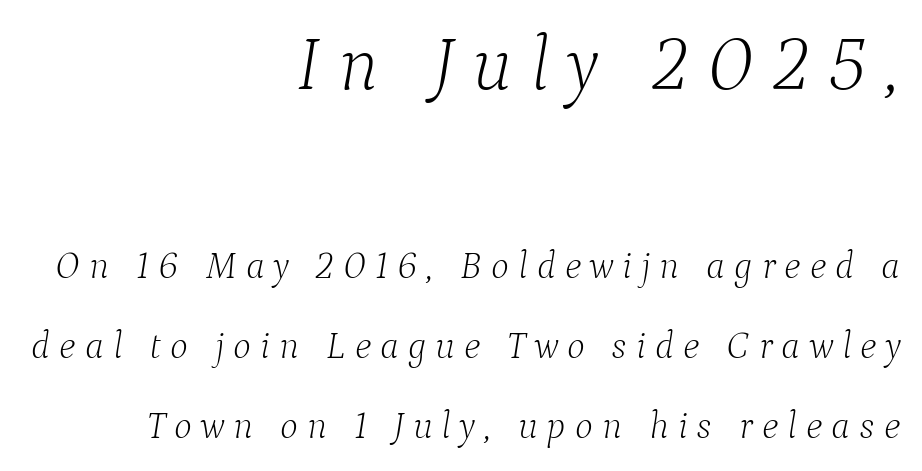
Counters stay open thanks to moderate or lighter strokes. This rendering employs a face with finishing strokes, i.e., a serif. Think of a printed novel: that variable character pitch is what you see here. Descenders hang freely into open space. Between these two stacked blocks, the higher one wins on size. Alignment: flush right.
